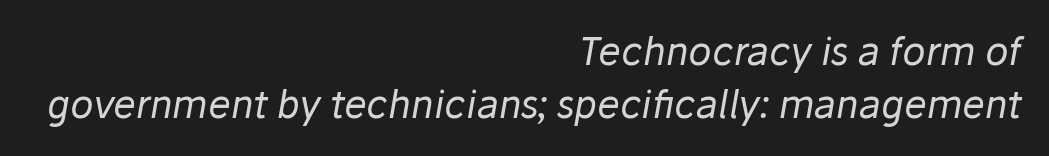
Q: Is the text bold? A: No.
Q: Is the text italic (slanted)? A: Yes, it leans right by about 10 degrees.
Q: Is the text underlined? A: No.
Q: How is the paragraph aligned? A: Right-aligned.
Q: Is the spacing between letters normal or unusually wide? A: Normal.
Q: Is the spacing between lines tight, normal or loose? A: Normal.
Q: Width (condensed, normal, or wide)? A: Normal.
Q: Stroke contrast? A: Low.
Q: x-height? A: Medium.
Q: Monospaced? A: No.
